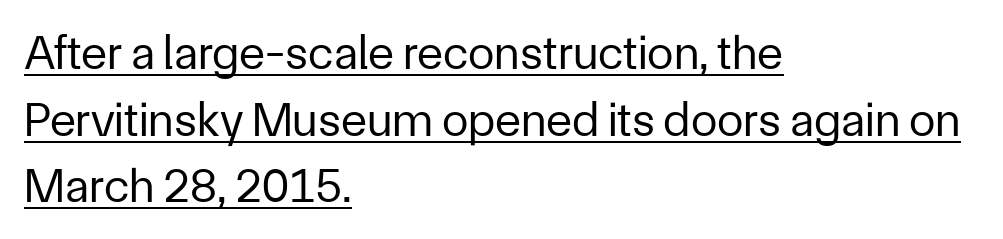
Q: Is the text bold? A: No.
Q: Is the text italic (slanted)? A: No, it is upright.
Q: Is the typeface a serif or a sans-serif typeface? A: Sans-serif.
Q: Is the text underlined? A: Yes.
Q: How is the paragraph aligned? A: Left-aligned.
Q: Is the spacing between letters normal or unusually wide? A: Normal.
Q: Is the spacing between lines tight, normal or loose? A: Normal.
Q: Width (condensed, normal, or wide)? A: Normal.
Q: Stroke contrast? A: Low.
Q: x-height? A: Medium.
Q: Monospaced? A: No.
